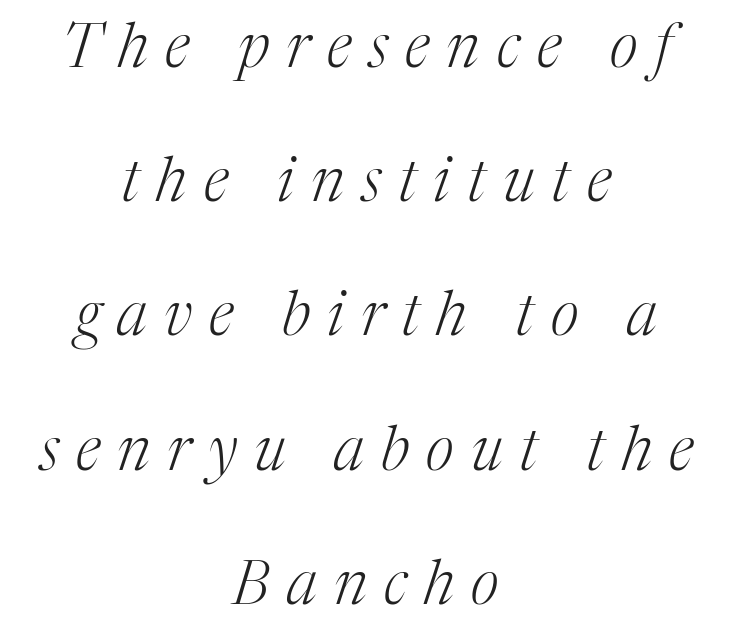
Each letter keeps its own natural width here, so spacing adapts to shape. Heft: none added — not bold. Typeset on center — no edge is straight. Successive baselines arrive slowly, with a big drop between each.
